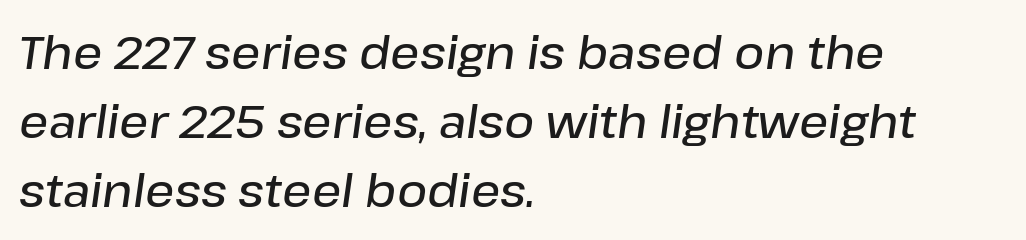
Q: Is the text bold? A: Semi-bold.
Q: Is the text italic (slanted)? A: Yes, it leans right by about 8 degrees.
Q: Is the text underlined? A: No.
Q: How is the paragraph aligned? A: Left-aligned.
Q: Is the spacing between letters normal or unusually wide? A: Normal.
Q: Is the spacing between lines tight, normal or loose? A: Normal.
Q: Width (condensed, normal, or wide)? A: Normal.
Q: Stroke contrast? A: Low.
Q: x-height? A: Medium.
Q: Monospaced? A: No.
